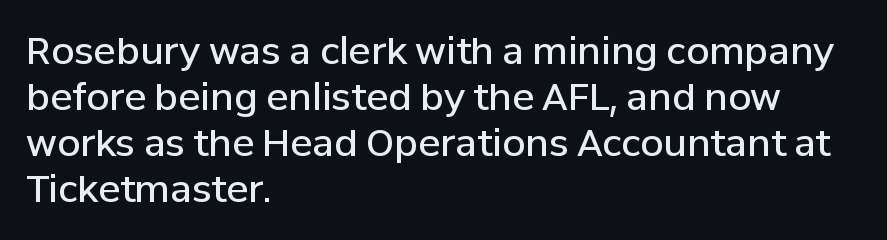
{"serif": "no", "italic": "no", "bold": "semi", "weight": "semibold", "width": "normal", "stroke_contrast": "low", "x_height": "medium", "monospaced": "no", "underline": "no", "align": "left", "line_spacing_ratio": 1.24, "letter_spacing": "normal", "letter_spacing_em": 0.0, "glyph_px": 37}
